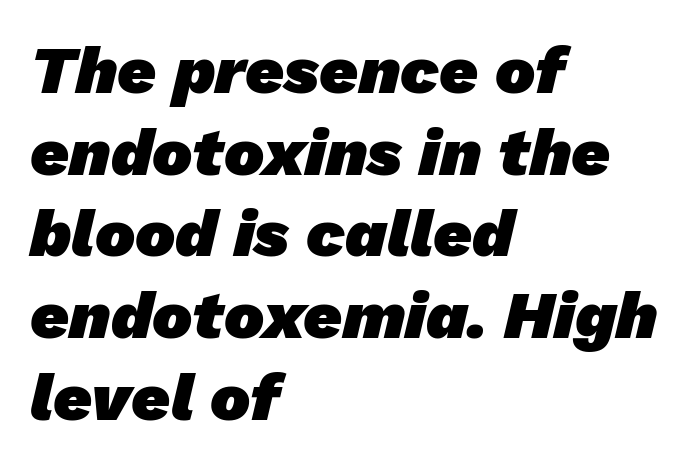
Q: Is the text bold? A: Yes.
Q: Is the typeface a serif or a sans-serif typeface? A: Sans-serif.
Q: Is the text underlined? A: No.
Q: How is the paragraph aligned? A: Left-aligned.
Q: Is the spacing between letters normal or unusually wide? A: Normal.
Q: Width (condensed, normal, or wide)? A: Normal.
Q: Stroke contrast? A: Low.
Q: x-height? A: Medium.
Q: Monospaced? A: No.
